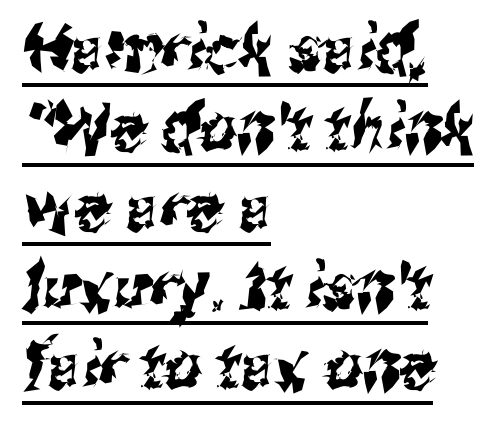
The image shows 65 px condensed sans-serif type; set left-aligned, line spacing 1.22x, normal letter spacing, underlined; medium stroke contrast and a medium x-height.
